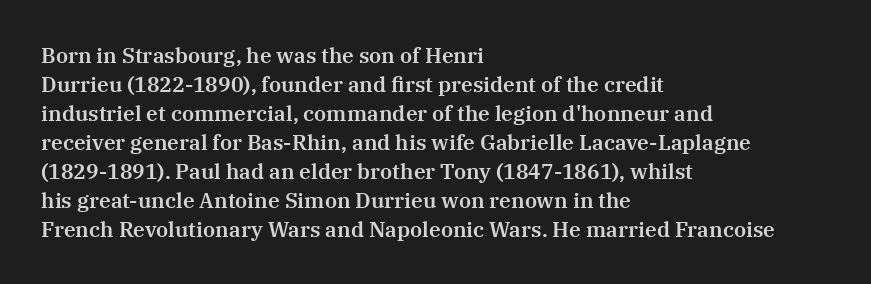
{"italic": "no", "underline": "no", "align": "left", "line_spacing": "normal", "line_spacing_ratio": 1.38, "letter_spacing": "normal", "letter_spacing_em": 0.0, "glyph_px": 21}
